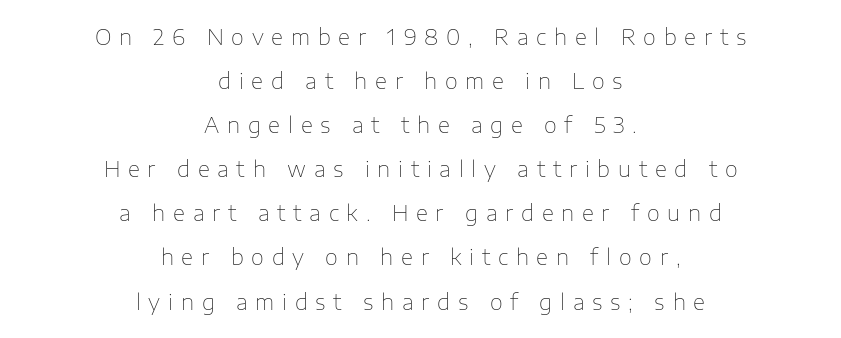
The vertical gap from one line to the next is large. Every row of glyphs is offset so its center matches the block's center. There is plenty of visible air inserted between adjacent glyphs. Unlike italic type, these characters show no tilt at all. Glance below the letters and you will spot only blank space. No extra ink here — the face is not bold.
